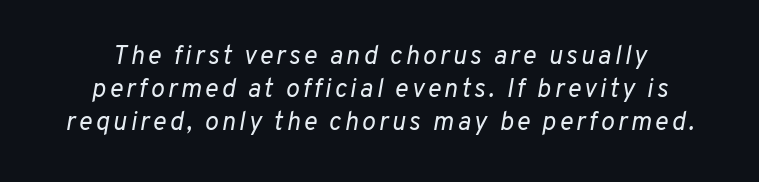
The image shows 26 px text type, italic (leaning right); set normal line spacing (1.27x), not underlined.
